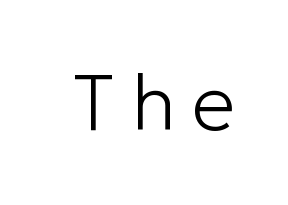
{"serif": "no", "italic": "no", "bold": "no", "weight": "light", "width": "normal", "stroke_contrast": "low", "x_height": "medium", "monospaced": "no", "underline": "no", "letter_spacing": "wide", "letter_spacing_em": 0.21, "glyph_px": 78}
